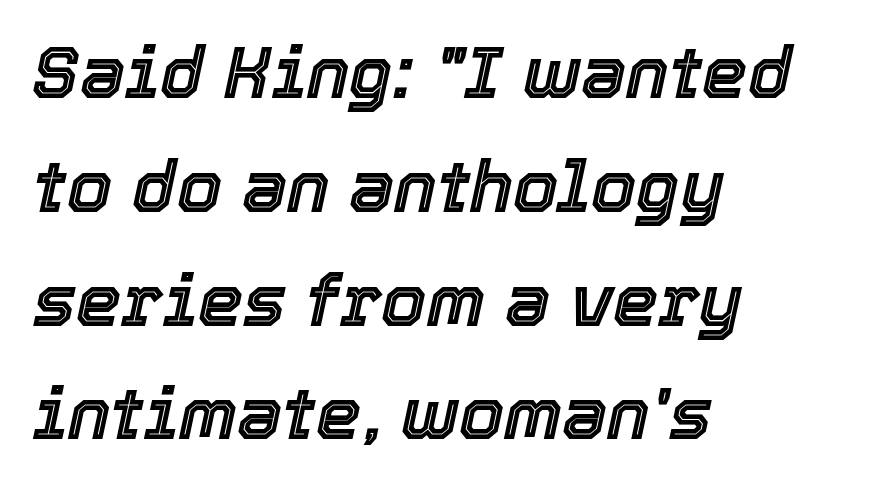
The letters advance in unequal steps, a hallmark of proportional type. Leading matches the norm, producing a regular column. The text carries the slant typical of an italic or oblique font. Clear beneath every line of the passage. One-word summary of the alignment: left.
